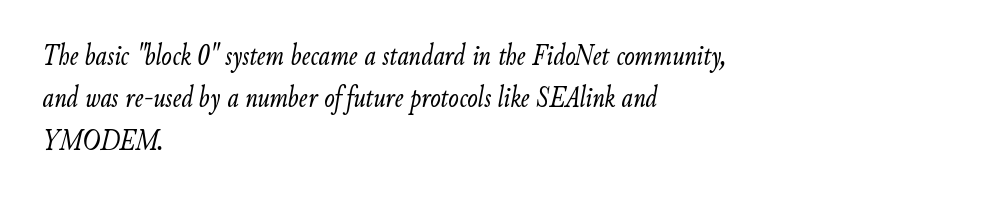
{"italic": "yes", "lean": "right", "slant_degrees": 9, "bold": "no", "weight": "light", "width": "condensed", "stroke_contrast": "low", "x_height": "small", "monospaced": "no", "underline": "no", "align": "left", "line_spacing": "normal", "line_spacing_ratio": 1.37, "letter_spacing": "normal", "letter_spacing_em": 0.0, "glyph_px": 31}
